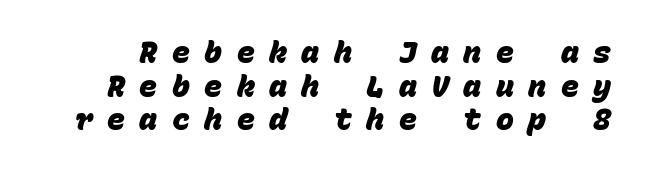
These words are printed bold, with thick strokes throughout. Is the letter spacing exaggerated? Yes — the characters are pushed far apart. Closely set lines give the paragraph a compact silhouette. Spacing verdict: monospaced, one width for all characters.
